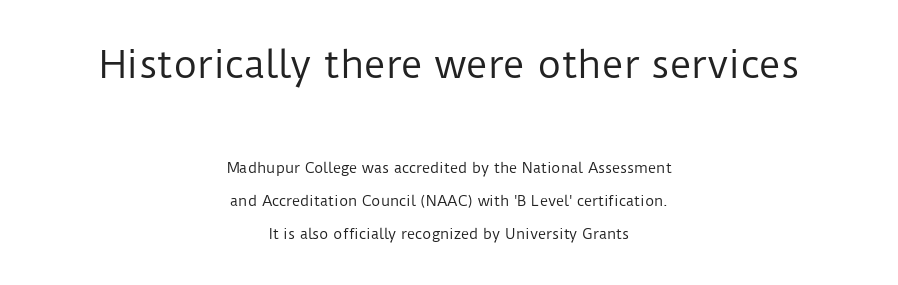
{"serif": "no", "italic": "no", "bold": "no", "weight": "regular", "width": "normal", "stroke_contrast": "low", "x_height": "medium", "monospaced": "no", "underline": "no", "align": "center", "line_spacing": "loose", "line_spacing_ratio": 2.38, "letter_spacing": "normal", "letter_spacing_em": 0.0, "larger_block": "first", "size_ratio": 2.64, "glyph_px": 37}
